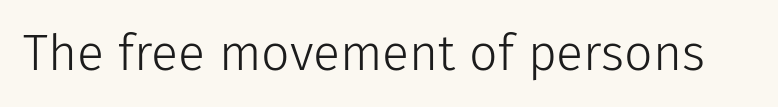
Q: Is the text bold? A: No.
Q: Is the text italic (slanted)? A: No, it is upright.
Q: Is the typeface a serif or a sans-serif typeface? A: Sans-serif.
Q: Is the text underlined? A: No.
Q: Is the spacing between letters normal or unusually wide? A: Normal.
Q: Width (condensed, normal, or wide)? A: Normal.
Q: Stroke contrast? A: Low.
Q: x-height? A: Medium.
Q: Monospaced? A: No.
